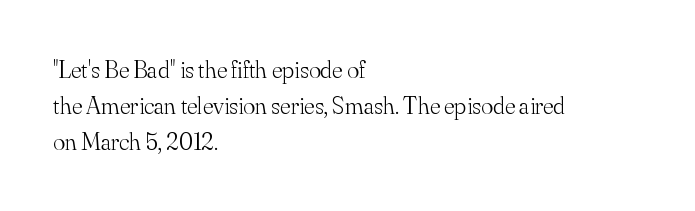
The image shows 25 px text type, upright; set left-aligned, normal line spacing (1.45x), normal letter spacing, not underlined.
